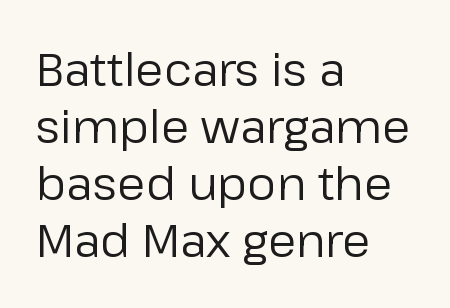
The image shows 46 px regular-weight sans-serif type, upright; set left-aligned, line spacing 1.24x, normal letter spacing, not underlined; low stroke contrast and a medium x-height.
